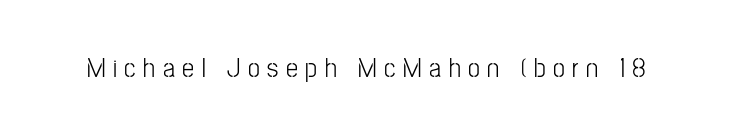
No word sits above an underline. Inter-character spacing is expanded well beyond the font's built-in metrics. Does the lettering tilt? It doesn't — this is upright.
